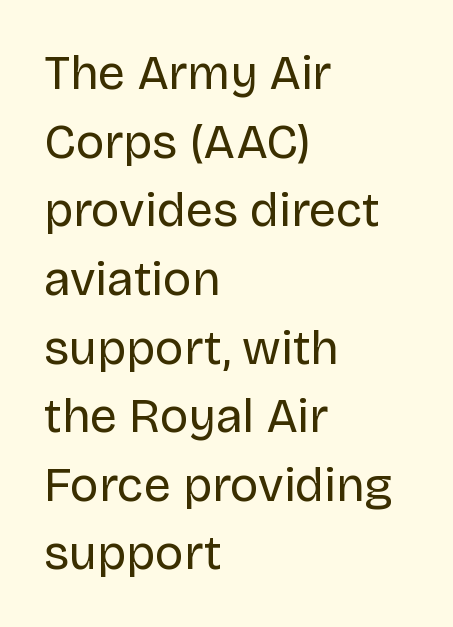
Q: Is the text bold? A: No.
Q: Is the text italic (slanted)? A: No, it is upright.
Q: Is the typeface a serif or a sans-serif typeface? A: Sans-serif.
Q: Is the text underlined? A: No.
Q: How is the paragraph aligned? A: Left-aligned.
Q: Is the spacing between letters normal or unusually wide? A: Normal.
Q: Is the spacing between lines tight, normal or loose? A: Normal.
Q: Width (condensed, normal, or wide)? A: Normal.
Q: Stroke contrast? A: Low.
Q: x-height? A: Large.
Q: Monospaced? A: No.
